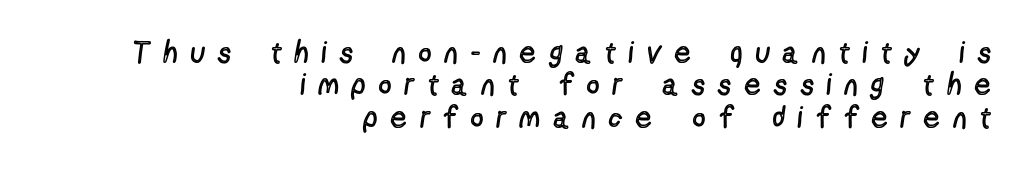
The image shows 30 px regular-weight, condensed sans-serif type; set right-aligned, tight line spacing (1.08x), unusually wide letter spacing (+0.47 em), not underlined; a medium x-height.
